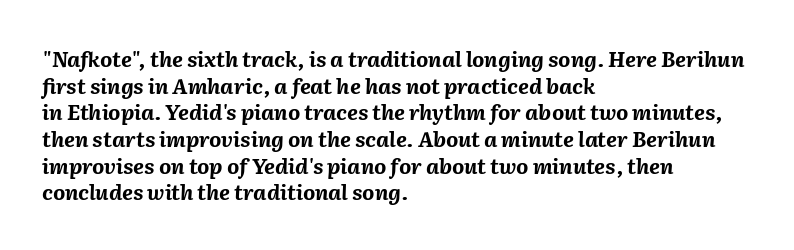
Q: Is the text bold? A: Yes.
Q: Is the text italic (slanted)? A: Yes, it leans right by about 2 degrees.
Q: Is the text underlined? A: No.
Q: How is the paragraph aligned? A: Left-aligned.
Q: Is the spacing between letters normal or unusually wide? A: Normal.
Q: Is the spacing between lines tight, normal or loose? A: Normal.
